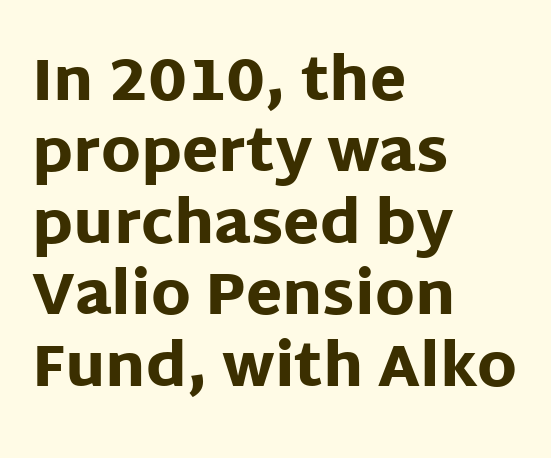
The image shows 59 px heavy sans-serif type, upright; set left-aligned, line spacing 1.21x, normal letter spacing, not underlined; low stroke contrast and a large x-height.
